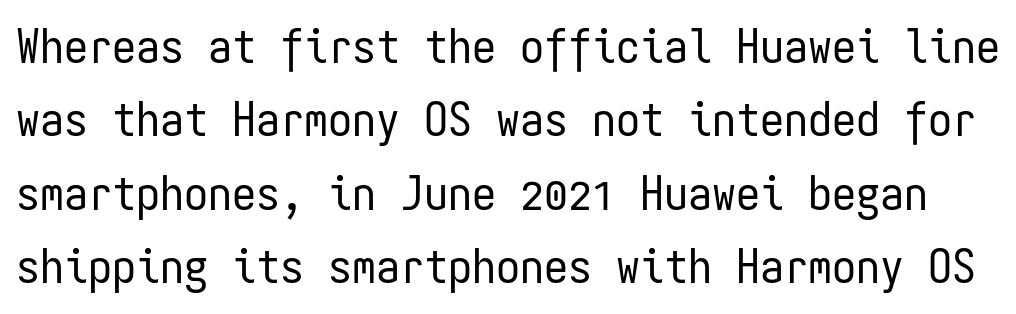
{"serif": "no", "italic": "no", "bold": "no", "weight": "regular", "width": "condensed", "stroke_contrast": "low", "x_height": "medium", "monospaced": "yes", "underline": "no", "line_spacing": "normal", "line_spacing_ratio": 1.53, "letter_spacing": "normal", "letter_spacing_em": 0.0, "glyph_px": 48}
